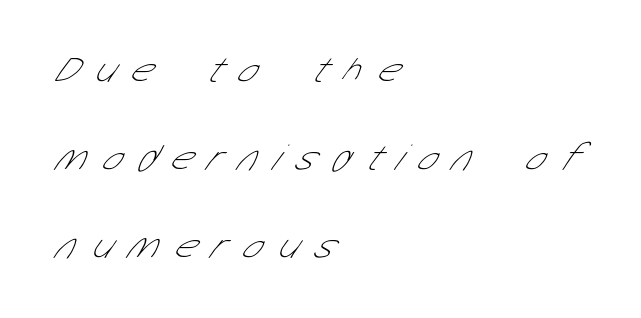
Quick note: underline off. Each stroke keeps to a modest, everyday thickness or less. Varying glyph widths throughout — classic text-font behaviour. Substantial extra tracking has been applied to these lines. Does the type have serifs? No, each stem ends abruptly.
